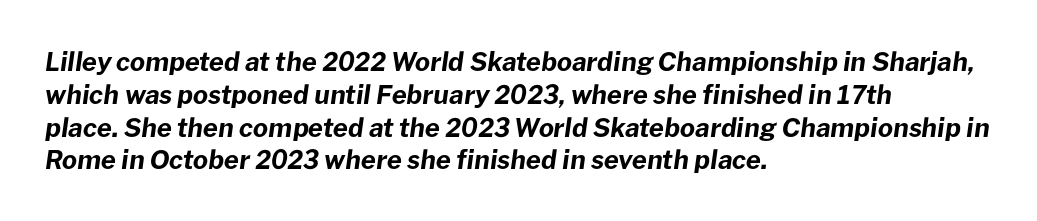
Q: Is the text bold? A: Yes.
Q: Is the text italic (slanted)? A: Yes, it leans right by about 8 degrees.
Q: Is the text underlined? A: No.
Q: How is the paragraph aligned? A: Left-aligned.
Q: Is the spacing between letters normal or unusually wide? A: Normal.
Q: Is the spacing between lines tight, normal or loose? A: Normal.
